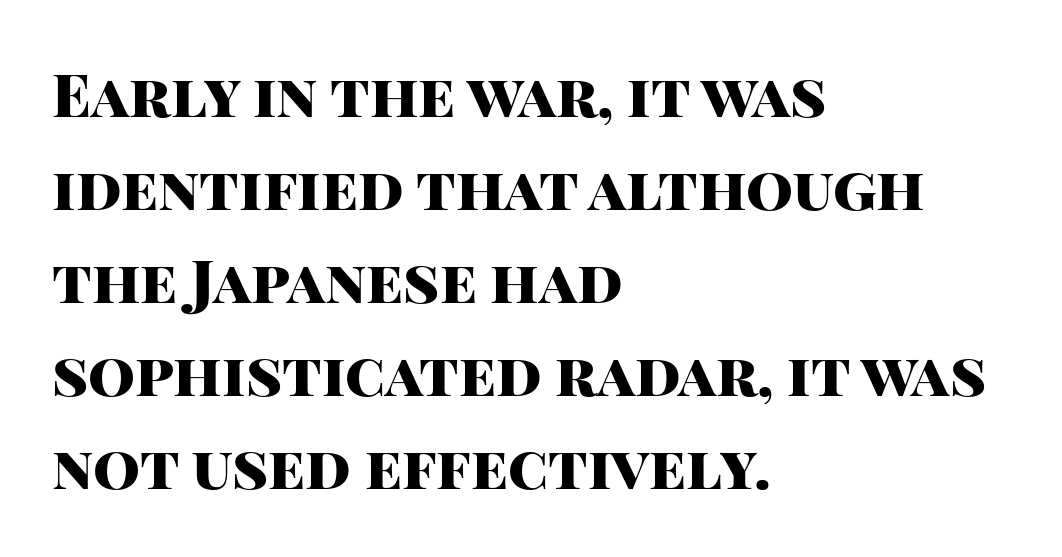
Q: Is the text bold? A: Yes.
Q: Is the text italic (slanted)? A: No, it is upright.
Q: Is the typeface a serif or a sans-serif typeface? A: Sans-serif.
Q: Is the text underlined? A: No.
Q: How is the paragraph aligned? A: Left-aligned.
Q: Is the spacing between letters normal or unusually wide? A: Normal.
Q: Is the spacing between lines tight, normal or loose? A: Normal.
Q: Width (condensed, normal, or wide)? A: Normal.
Q: Stroke contrast? A: High.
Q: x-height? A: Large.
Q: Monospaced? A: No.
